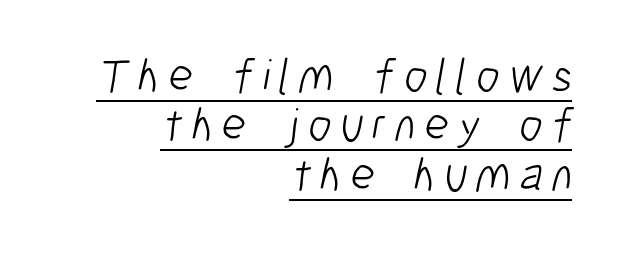
The image shows 47 px light, condensed sans-serif type; set right-aligned, tight line spacing (1.05x), underlined; low stroke contrast and a medium x-height.
